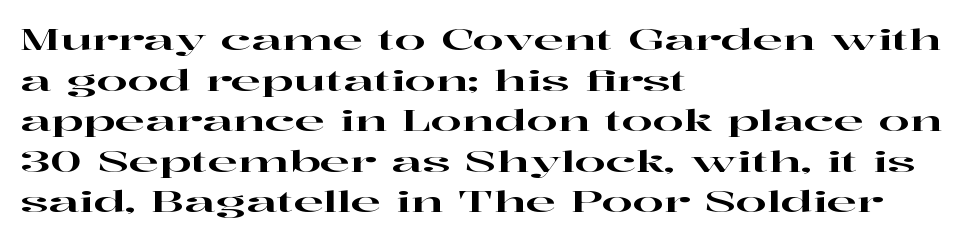
The image shows 28 px wide serif type, upright; set left-aligned, normal line spacing (1.45x), normal letter spacing, not underlined; high stroke contrast and a medium x-height.
